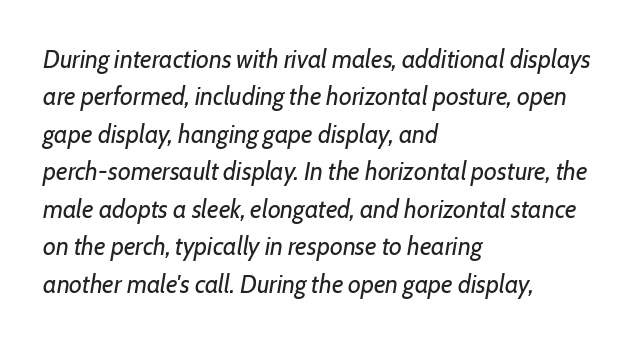
The image shows 25 px text type, italic (leaning right); set left-aligned, normal line spacing (1.5x), normal letter spacing, not underlined.
